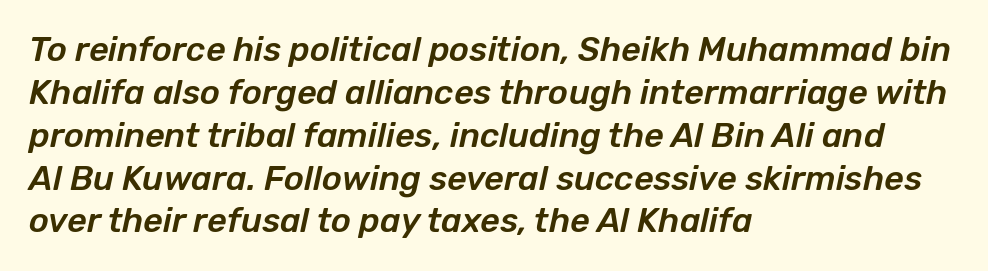
{"italic": "yes", "lean": "right", "slant_degrees": 12, "width": "normal", "stroke_contrast": "low", "x_height": "medium", "monospaced": "no", "underline": "no", "align": "left", "line_spacing": "normal", "line_spacing_ratio": 1.26, "letter_spacing": "normal", "letter_spacing_em": 0.0, "glyph_px": 34}
